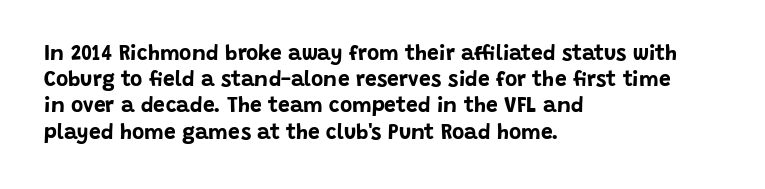
{"italic": "no", "bold": "yes", "underline": "no", "align": "left", "line_spacing": "normal", "line_spacing_ratio": 1.25, "letter_spacing": "normal", "letter_spacing_em": 0.0, "glyph_px": 21}
